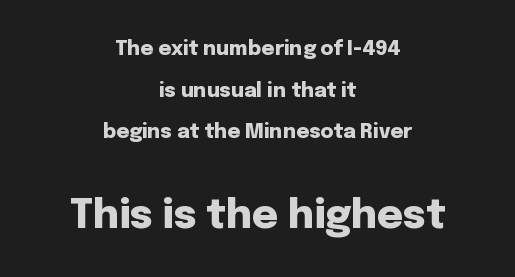
{"serif": "no", "italic": "no", "bold": "yes", "weight": "heavy", "width": "normal", "stroke_contrast": "low", "x_height": "medium", "monospaced": "no", "underline": "no", "align": "center", "line_spacing": "loose", "line_spacing_ratio": 2.08, "letter_spacing": "normal", "letter_spacing_em": 0.0, "larger_block": "second", "size_ratio": 2.0, "glyph_px": 40}
